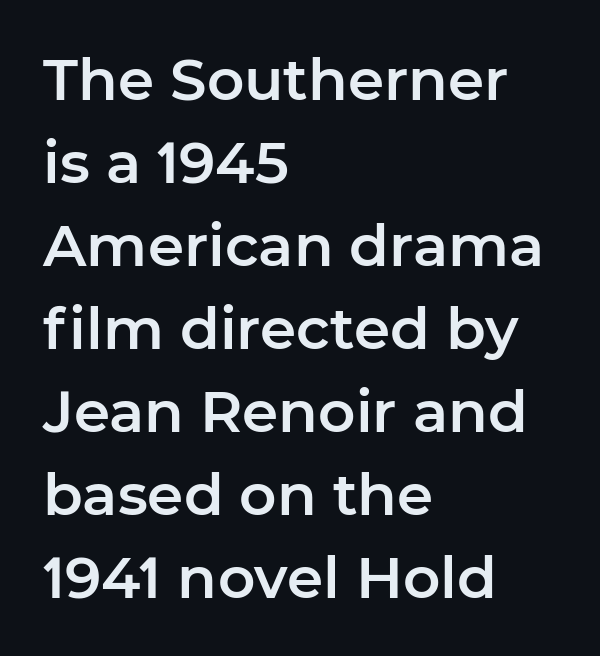
Q: Is the text italic (slanted)? A: No, it is upright.
Q: Is the typeface a serif or a sans-serif typeface? A: Sans-serif.
Q: Is the text underlined? A: No.
Q: How is the paragraph aligned? A: Left-aligned.
Q: Is the spacing between letters normal or unusually wide? A: Normal.
Q: Is the spacing between lines tight, normal or loose? A: Normal.
Q: Width (condensed, normal, or wide)? A: Normal.
Q: Stroke contrast? A: Low.
Q: x-height? A: Medium.
Q: Monospaced? A: No.
